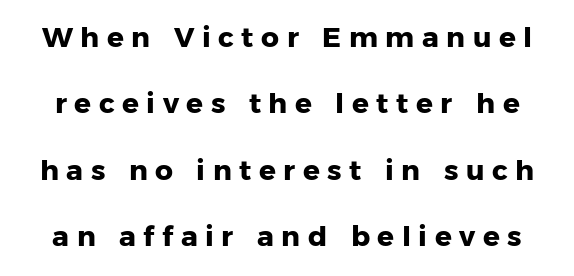
Each word looks stretched out because of the extra space between its letters. This sample uses an upright cut, with every glyph sitting square on the baseline. These lines are rendered in a variable-pitch font. The words here are not underlined. Serif or sans? Sans — the stroke terminals are bare. A typesetter would call this leading open, well beyond the default.
